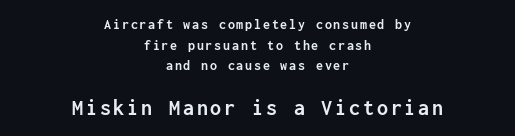
{"italic": "no", "bold": "yes", "underline": "no", "align": "center", "line_spacing": "normal", "line_spacing_ratio": 1.48, "larger_block": "second", "size_ratio": 1.57, "glyph_px": 22}
